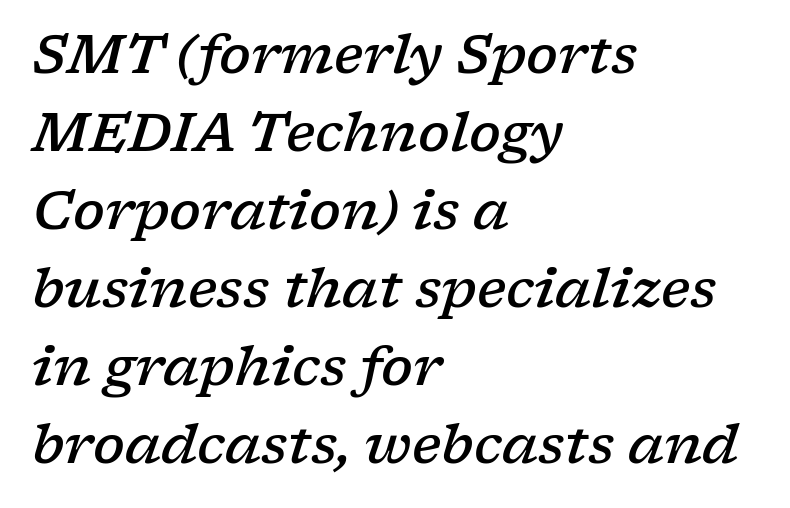
A typesetter would call this leading conventional body-copy spacing. Is the block centered? No — it sits flush against the left margin. Little horizontal feet cap the strokes, marking this as serif type. The characters look somewhat weighty, a semibold short of true bold. Emphasis-style slanted type is in use. This sample has the flowing, uneven cadence of proportional lettering.
